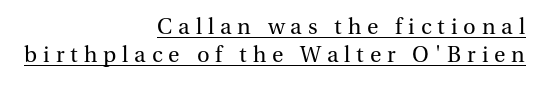
The image shows 22 px text type, upright; set right-aligned, normal line spacing (1.27x), unusually wide letter spacing (+0.27 em), underlined.
